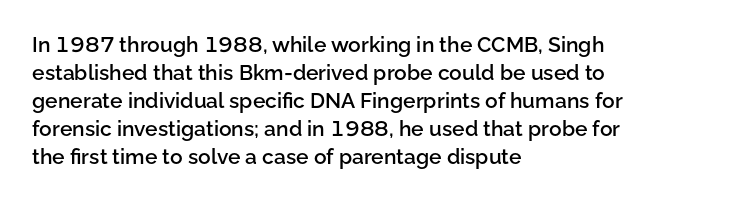
The image shows 21 px text type, upright; set left-aligned, normal line spacing (1.33x), normal letter spacing, not underlined.
